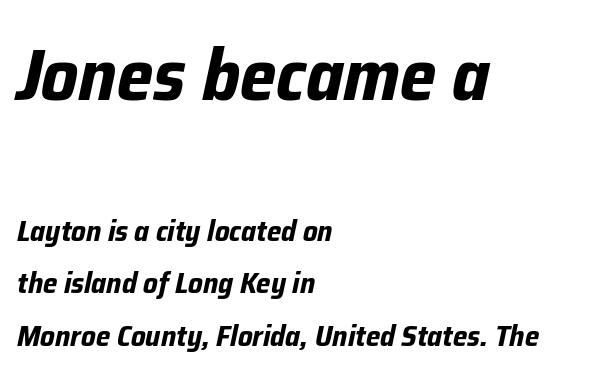
The image shows 73 px bold type, italic (leaning right); set left-aligned, line spacing 1.81x, normal letter spacing, not underlined; the first (top) block is 2.52x larger; low stroke contrast and a medium x-height.
